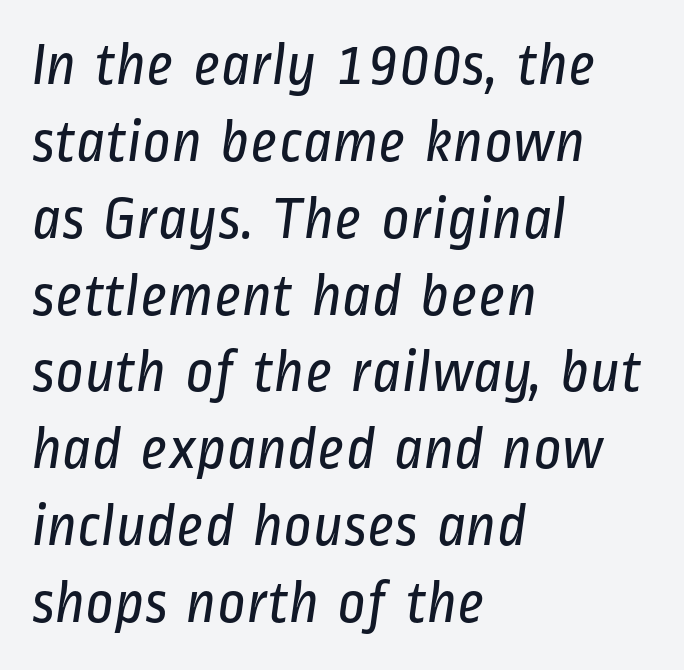
The image shows 61 px regular-weight, condensed sans-serif type; set left-aligned, normal line spacing (1.26x), normal letter spacing, not underlined; low stroke contrast and a medium x-height.
